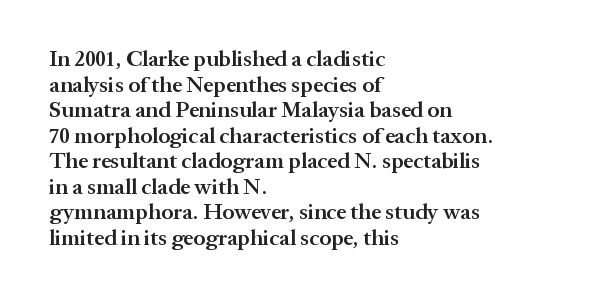
Q: Is the text bold? A: Semi-bold.
Q: Is the text italic (slanted)? A: No, it is upright.
Q: Is the text underlined? A: No.
Q: How is the paragraph aligned? A: Left-aligned.
Q: Is the spacing between letters normal or unusually wide? A: Normal.
